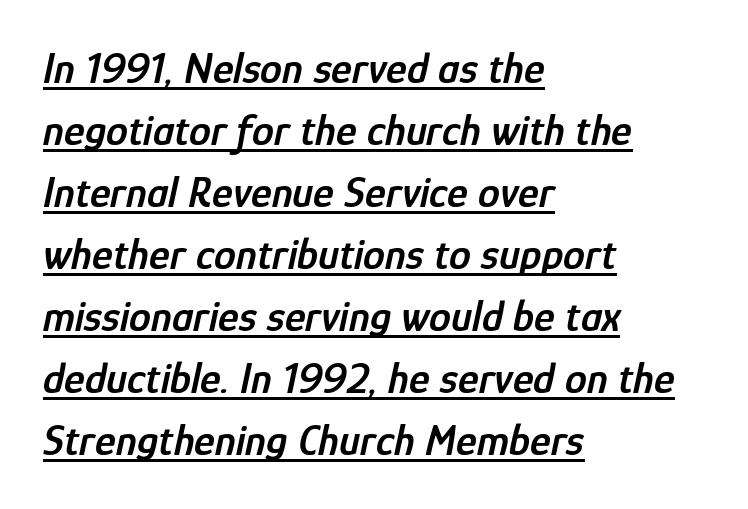
The image shows 44 px semibold, condensed type, italic (leaning right); set left-aligned, normal line spacing (1.41x), normal letter spacing, underlined; low stroke contrast and a medium x-height.
